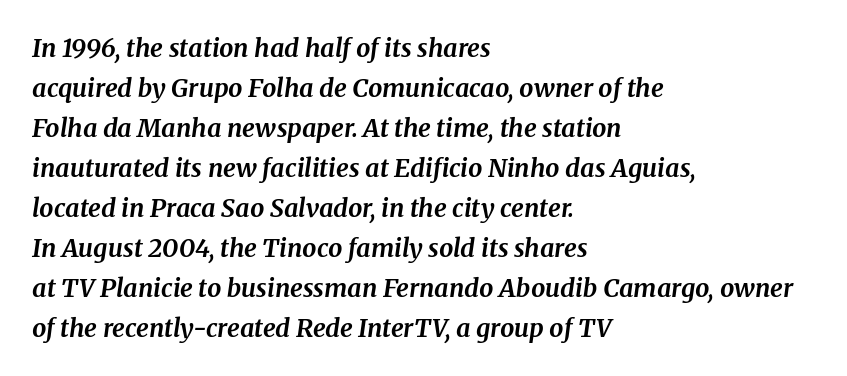
The image shows 25 px bold type, italic (leaning right); set left-aligned, normal line spacing (1.6x), normal letter spacing, not underlined.
